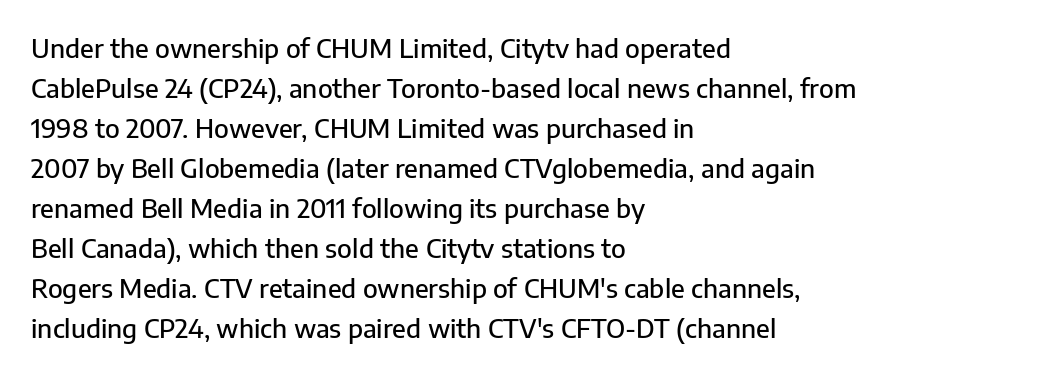
Descender tails drop into unmarked territory. Each word holds together tightly as a unit, with standard inter-letter gaps. Style check: upright. A student would call this left alignment; a typographer would say flush left, rag right. If you measured baseline to baseline, you'd find a middling distance.
